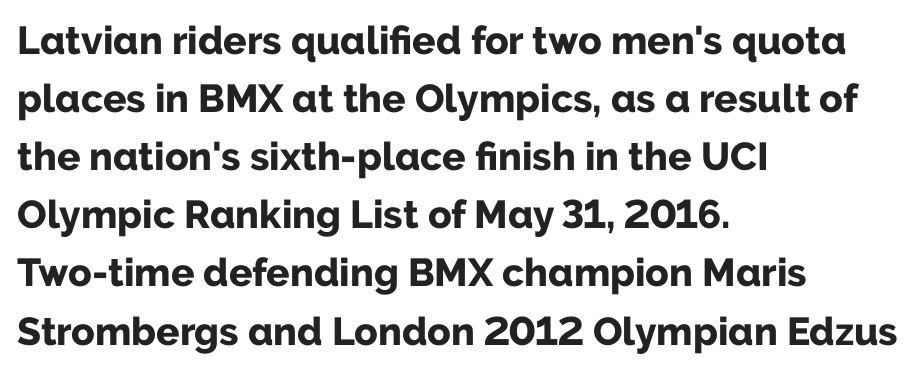
Q: Is the text bold? A: Yes.
Q: Is the text italic (slanted)? A: No, it is upright.
Q: Is the typeface a serif or a sans-serif typeface? A: Sans-serif.
Q: Is the text underlined? A: No.
Q: How is the paragraph aligned? A: Left-aligned.
Q: Is the spacing between letters normal or unusually wide? A: Normal.
Q: Is the spacing between lines tight, normal or loose? A: Normal.
Q: Width (condensed, normal, or wide)? A: Normal.
Q: Stroke contrast? A: Low.
Q: x-height? A: Medium.
Q: Monospaced? A: No.
